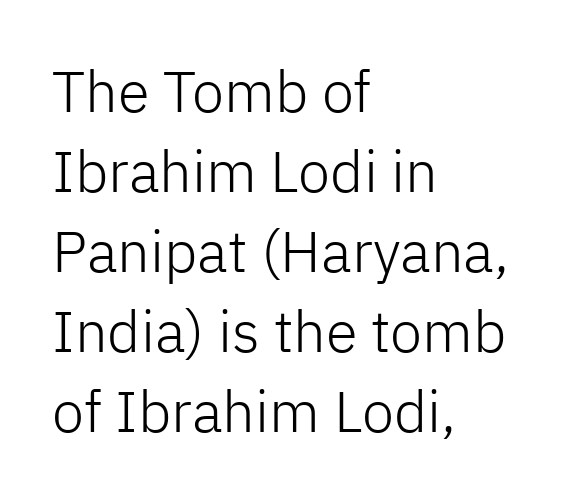
{"serif": "no", "italic": "no", "bold": "no", "weight": "light", "width": "normal", "stroke_contrast": "low", "x_height": "medium", "monospaced": "no", "underline": "no", "align": "left", "line_spacing": "normal", "line_spacing_ratio": 1.38, "letter_spacing": "normal", "letter_spacing_em": 0.0, "glyph_px": 58}
